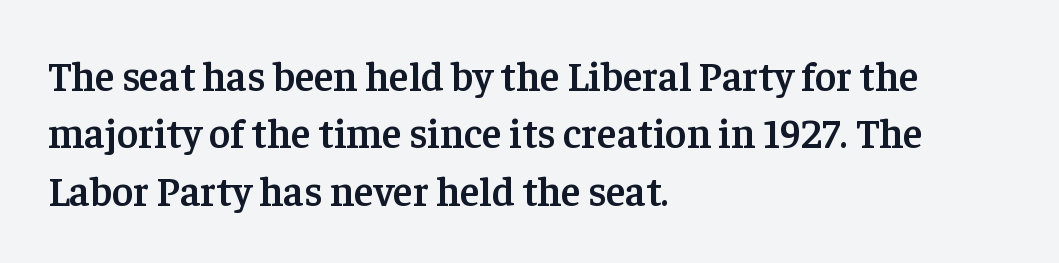
The image shows 41 px semibold serif type, upright; set left-aligned, normal line spacing (1.4x), normal letter spacing, not underlined; low stroke contrast and a medium x-height.
